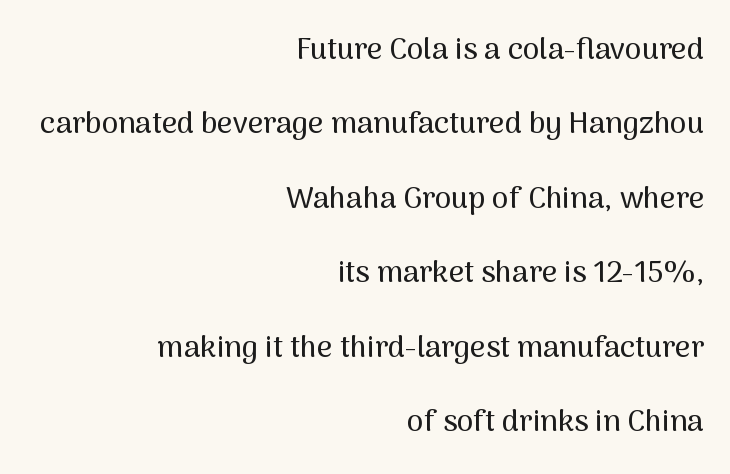
Q: Is the text italic (slanted)? A: No, it is upright.
Q: Is the typeface a serif or a sans-serif typeface? A: Sans-serif.
Q: Is the text underlined? A: No.
Q: How is the paragraph aligned? A: Right-aligned.
Q: Is the spacing between letters normal or unusually wide? A: Normal.
Q: Is the spacing between lines tight, normal or loose? A: Loose.
Q: Width (condensed, normal, or wide)? A: Normal.
Q: Stroke contrast? A: Medium.
Q: x-height? A: Medium.
Q: Monospaced? A: No.
